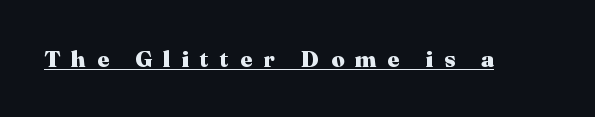
Q: Is the text bold? A: Yes.
Q: Is the text italic (slanted)? A: No, it is upright.
Q: Is the text underlined? A: Yes.
Q: Is the spacing between letters normal or unusually wide? A: Unusually wide.
